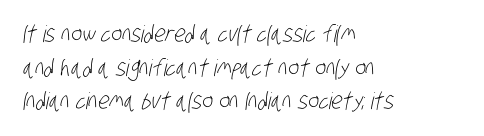
Q: Is the text bold? A: No.
Q: Is the text underlined? A: No.
Q: How is the paragraph aligned? A: Left-aligned.
Q: Is the spacing between letters normal or unusually wide? A: Normal.
Q: Is the spacing between lines tight, normal or loose? A: Normal.
